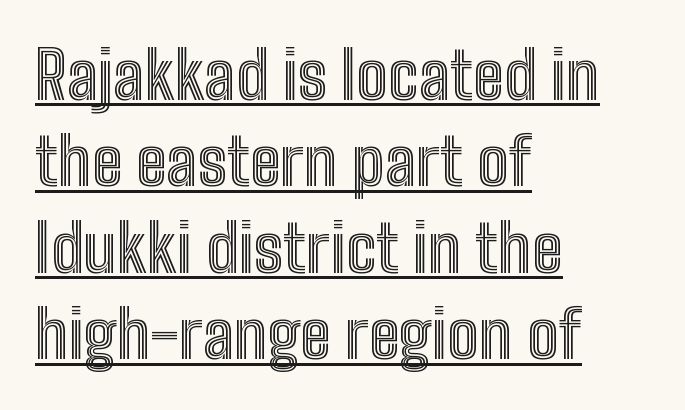
The image shows 66 px condensed type, upright; set left-aligned, normal line spacing (1.31x), normal letter spacing, underlined; a medium x-height.
